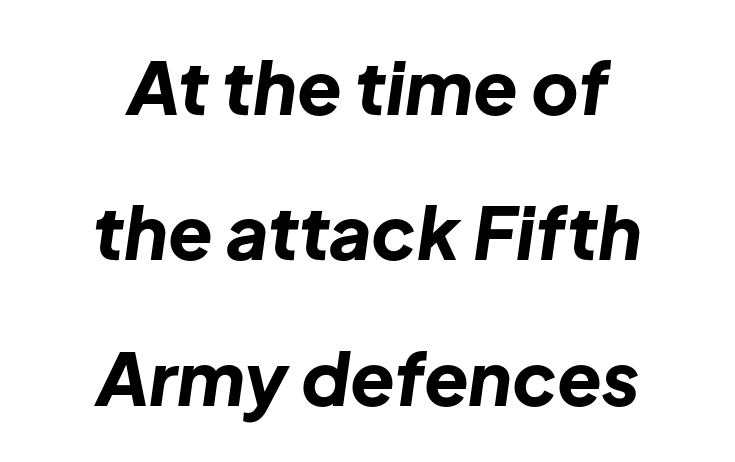
{"italic": "yes", "lean": "right", "slant_degrees": 8, "bold": "yes", "weight": "bold", "width": "normal", "stroke_contrast": "low", "x_height": "medium", "monospaced": "no", "underline": "no", "align": "center", "line_spacing": "loose", "line_spacing_ratio": 1.99, "letter_spacing": "normal", "letter_spacing_em": 0.0, "glyph_px": 73}
